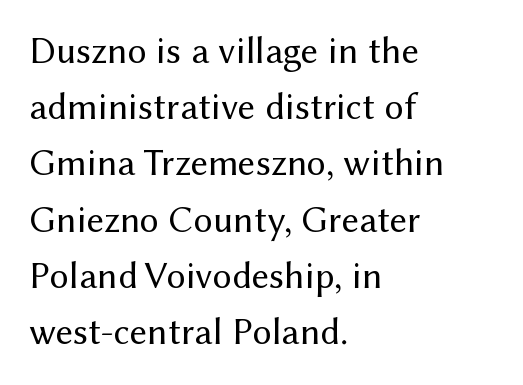
Q: Is the text bold? A: No.
Q: Is the text italic (slanted)? A: No, it is upright.
Q: Is the typeface a serif or a sans-serif typeface? A: Sans-serif.
Q: Is the text underlined? A: No.
Q: How is the paragraph aligned? A: Left-aligned.
Q: Is the spacing between letters normal or unusually wide? A: Normal.
Q: Is the spacing between lines tight, normal or loose? A: Normal.
Q: Width (condensed, normal, or wide)? A: Normal.
Q: Stroke contrast? A: Medium.
Q: x-height? A: Medium.
Q: Monospaced? A: No.
